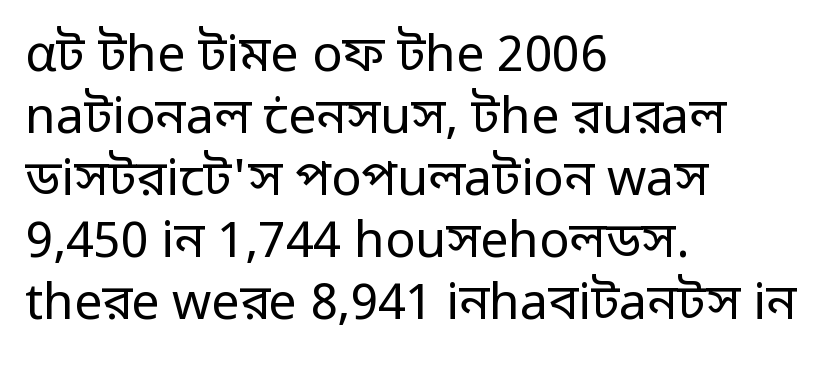
Regarding serifs, this sample does without them. Glance below the letters and you will spot only blank space. This rendering leaves character spacing at its baseline value. Italic? Not at all — the glyphs are vertical. Stems and bowls with no extra thickness — not bold.
